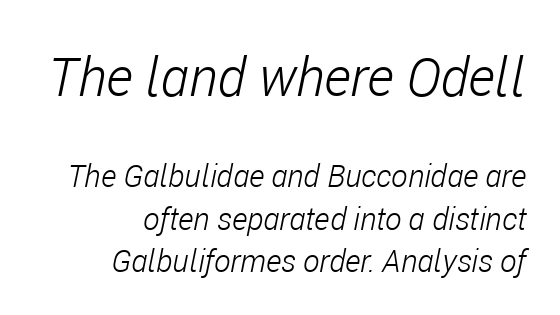
Q: Is the text bold? A: No.
Q: Is the text italic (slanted)? A: Yes, it leans right by about 11 degrees.
Q: Is the text underlined? A: No.
Q: How is the paragraph aligned? A: Right-aligned.
Q: Is the spacing between letters normal or unusually wide? A: Normal.
Q: Is the spacing between lines tight, normal or loose? A: Normal.
Q: Which block of text is set in a larger size, the first (top) or the second (bottom)? A: The first (top) one.
Q: Width (condensed, normal, or wide)? A: Condensed.
Q: Stroke contrast? A: Low.
Q: x-height? A: Medium.
Q: Monospaced? A: No.
